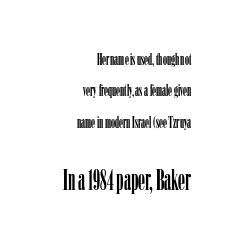
{"serif": "yes", "italic": "no", "width": "condensed", "stroke_contrast": "low", "x_height": "medium", "monospaced": "no", "underline": "no", "align": "right", "line_spacing": "loose", "line_spacing_ratio": 1.96, "letter_spacing": "normal", "letter_spacing_em": 0.0, "larger_block": "second", "size_ratio": 1.75, "glyph_px": 28}
